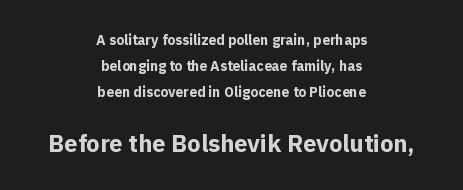
{"italic": "no", "bold": "yes", "underline": "no", "align": "center", "line_spacing_ratio": 1.86, "letter_spacing": "normal", "letter_spacing_em": 0.0, "larger_block": "second", "size_ratio": 1.71, "glyph_px": 24}
